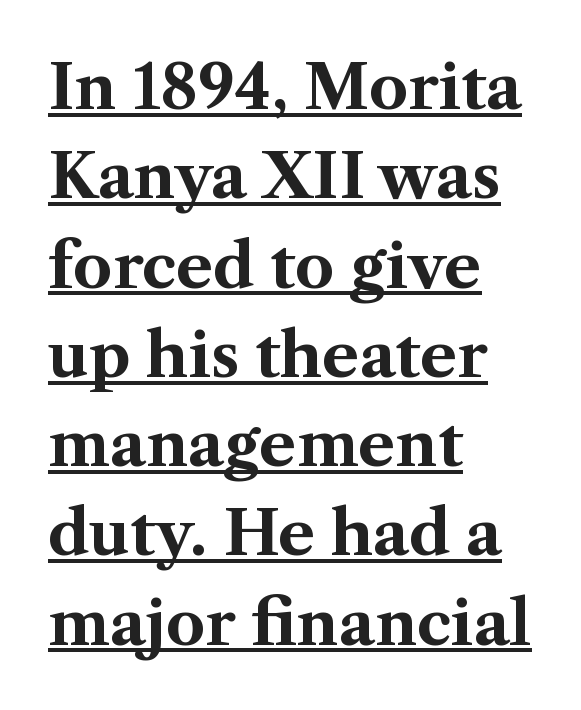
A dark, heavy texture on the line: the type is bold. The letters stand upright; this is a roman face. The rendering uses natural spacing where letterforms have individual widths. Students, note that the glyphs here touch the page at normal intervals.
